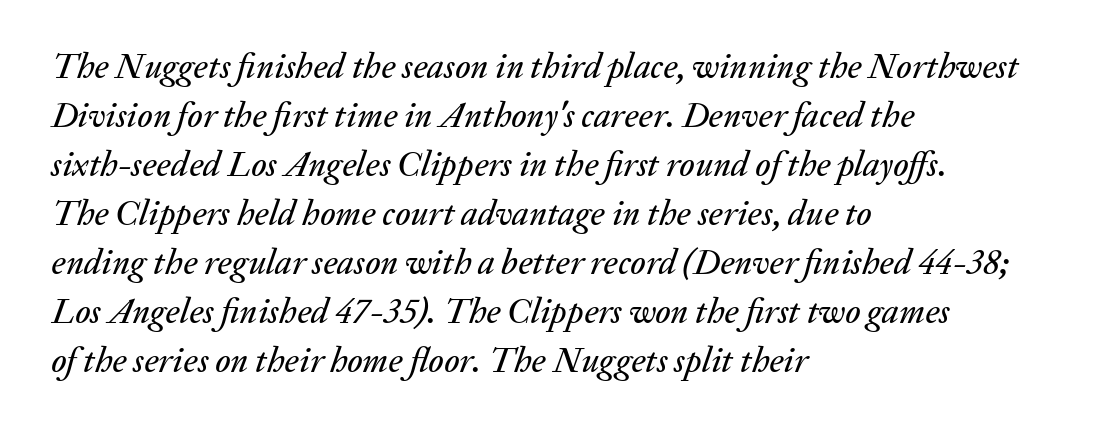
{"italic": "yes", "lean": "right", "slant_degrees": 20, "width": "normal", "stroke_contrast": "medium", "x_height": "medium", "monospaced": "no", "underline": "no", "align": "left", "line_spacing": "normal", "line_spacing_ratio": 1.4, "letter_spacing": "normal", "letter_spacing_em": 0.0, "glyph_px": 35}
